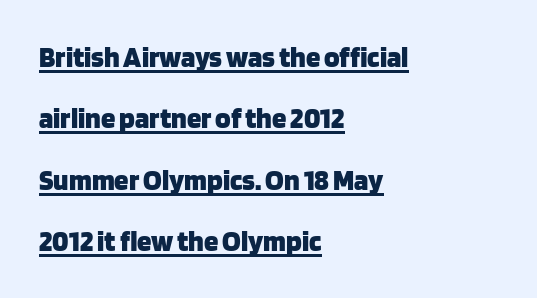
Q: Is the text bold? A: Yes.
Q: Is the text italic (slanted)? A: No, it is upright.
Q: Is the typeface a serif or a sans-serif typeface? A: Sans-serif.
Q: Is the text underlined? A: Yes.
Q: How is the paragraph aligned? A: Left-aligned.
Q: Is the spacing between letters normal or unusually wide? A: Normal.
Q: Is the spacing between lines tight, normal or loose? A: Loose.
Q: Width (condensed, normal, or wide)? A: Normal.
Q: Stroke contrast? A: Low.
Q: x-height? A: Large.
Q: Monospaced? A: No.
